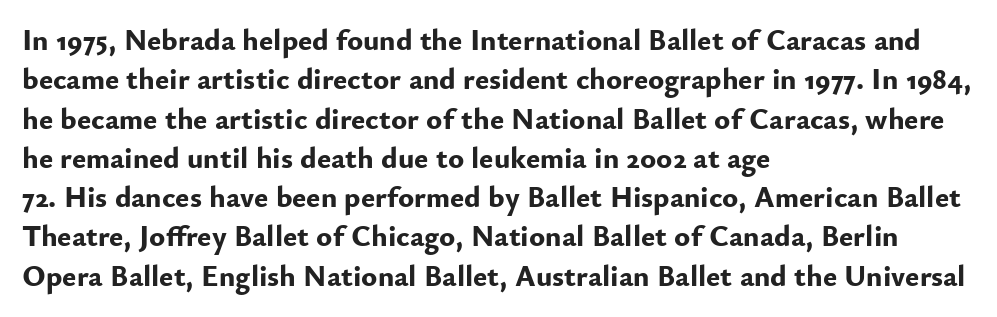
The image shows 30 px bold sans-serif type, upright; set left-aligned, normal line spacing (1.31x), normal letter spacing, not underlined; low stroke contrast and a small x-height.
